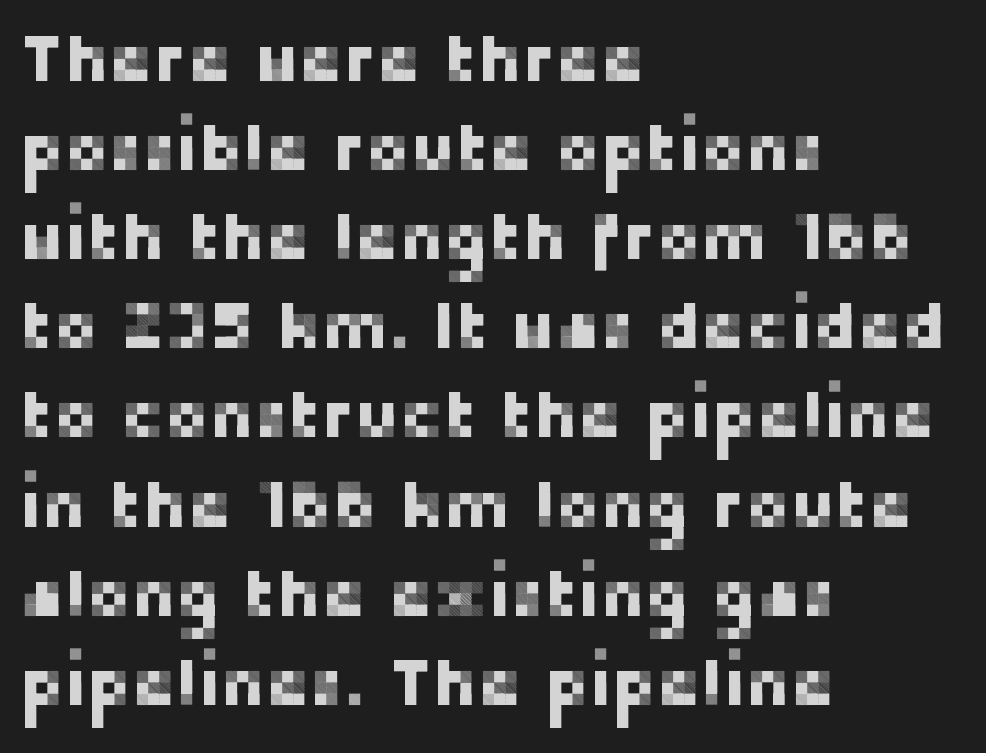
Q: Is the text italic (slanted)? A: No, it is upright.
Q: Is the typeface a serif or a sans-serif typeface? A: Sans-serif.
Q: Is the text underlined? A: No.
Q: How is the paragraph aligned? A: Left-aligned.
Q: Is the spacing between letters normal or unusually wide? A: Normal.
Q: Is the spacing between lines tight, normal or loose? A: Normal.
Q: Width (condensed, normal, or wide)? A: Normal.
Q: Stroke contrast? A: Low.
Q: x-height? A: Medium.
Q: Monospaced? A: No.
